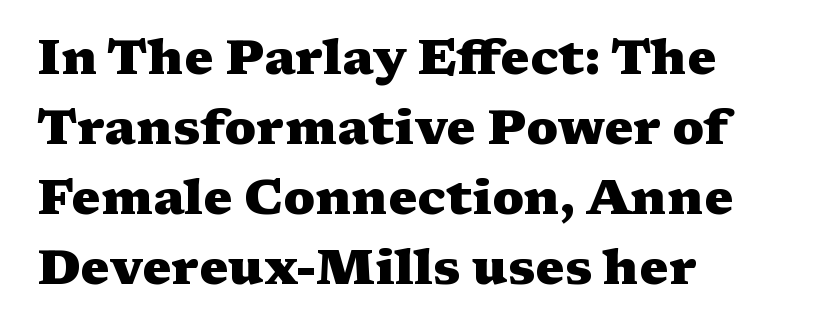
The image shows 49 px heavy, wide serif type, upright; set left-aligned, normal line spacing (1.43x), normal letter spacing, not underlined; medium stroke contrast and a medium x-height.
